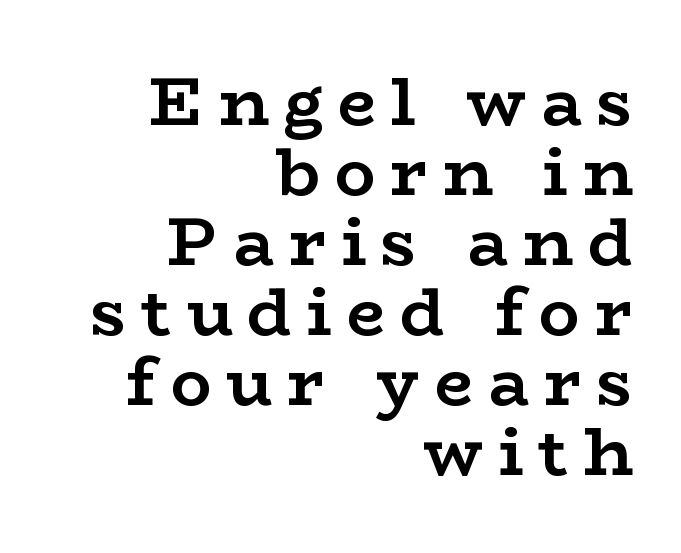
Q: Is the text bold? A: Yes.
Q: Is the text italic (slanted)? A: No, it is upright.
Q: Is the typeface a serif or a sans-serif typeface? A: Serif.
Q: Is the text underlined? A: No.
Q: How is the paragraph aligned? A: Right-aligned.
Q: Is the spacing between letters normal or unusually wide? A: Unusually wide.
Q: Is the spacing between lines tight, normal or loose? A: Tight.
Q: Width (condensed, normal, or wide)? A: Wide.
Q: Stroke contrast? A: Low.
Q: x-height? A: Medium.
Q: Monospaced? A: No.
